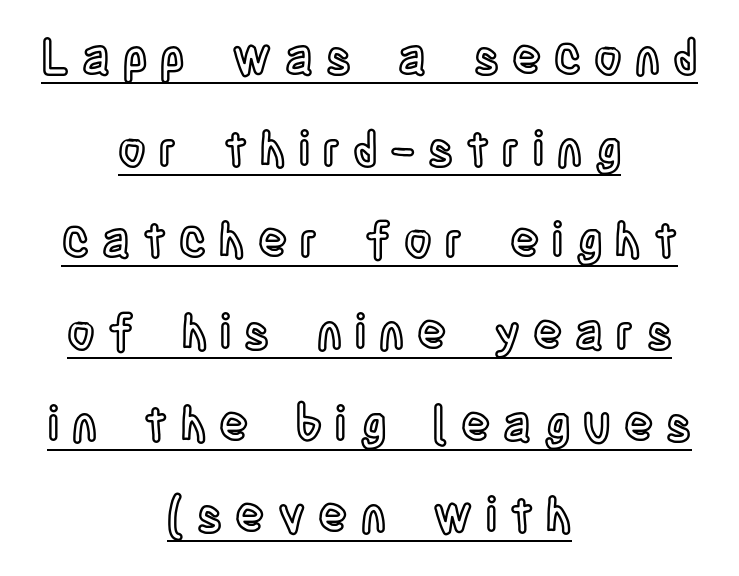
Q: Is the text italic (slanted)? A: No, it is upright.
Q: Is the text underlined? A: Yes.
Q: How is the paragraph aligned? A: Centered.
Q: Is the spacing between letters normal or unusually wide? A: Unusually wide.
Q: Is the spacing between lines tight, normal or loose? A: Loose.
Q: Width (condensed, normal, or wide)? A: Condensed.
Q: x-height? A: Large.
Q: Monospaced? A: No.
